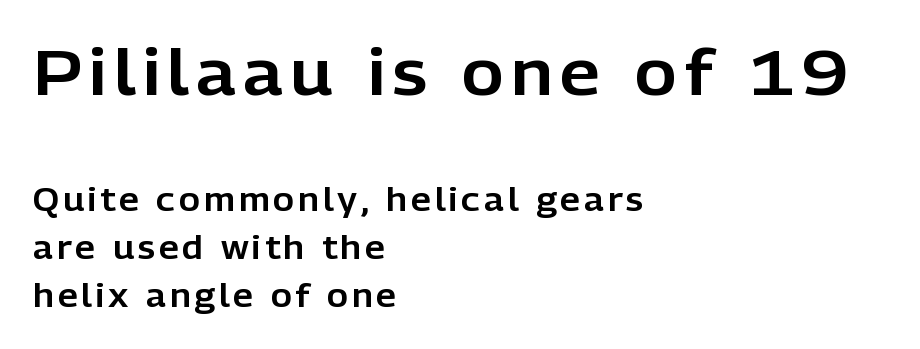
Q: Is the text italic (slanted)? A: No, it is upright.
Q: Is the typeface a serif or a sans-serif typeface? A: Sans-serif.
Q: Is the text underlined? A: No.
Q: How is the paragraph aligned? A: Left-aligned.
Q: Is the spacing between lines tight, normal or loose? A: Normal.
Q: Which block of text is set in a larger size, the first (top) or the second (bottom)? A: The first (top) one.
Q: Width (condensed, normal, or wide)? A: Normal.
Q: Stroke contrast? A: Low.
Q: x-height? A: Medium.
Q: Monospaced? A: No.
